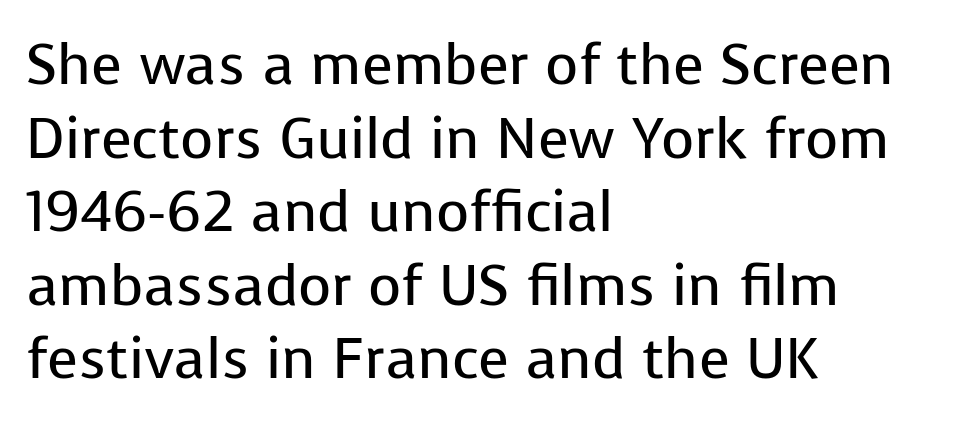
The rendering uses natural spacing where letterforms have individual widths. These lines are composed in type without serifs. Visually the block forms a straight wall on the left and a jagged coastline on the right. These glyphs show unthickened strokes, regular width or finer. There is no visible air inserted between adjacent glyphs. Students, observe: this is what conventionally led text looks like.
